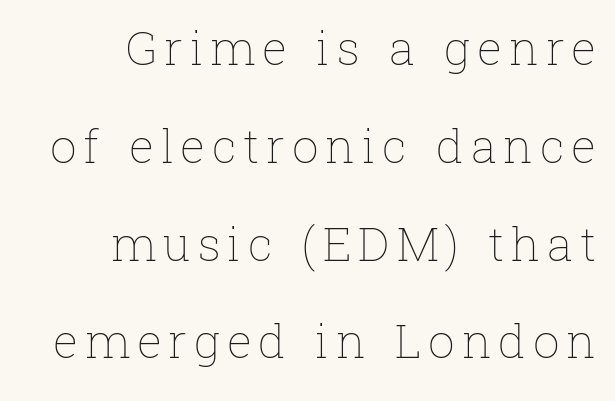
The image shows 47 px thin type, upright; set right-aligned, loose line spacing (2.08x), not underlined; low stroke contrast and a medium x-height.
